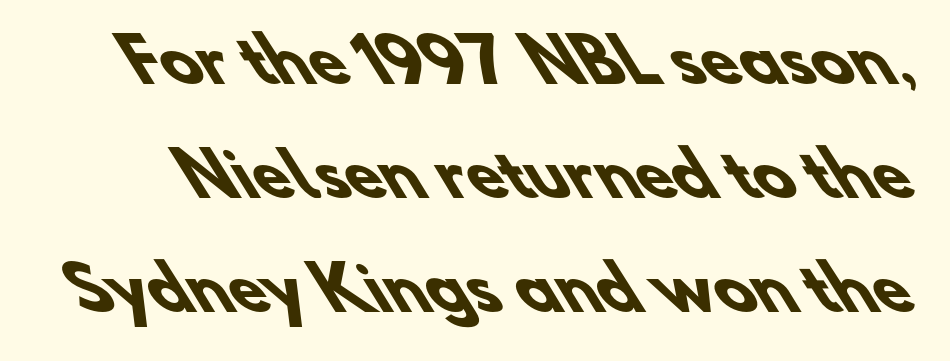
Honestly, the rows look like they've been pulled way apart. Character widths vary here, with narrow letters taking less room than wide ones. The rendering keeps characters at their native spacing. Typographically, this falls in the sans-serif category.
